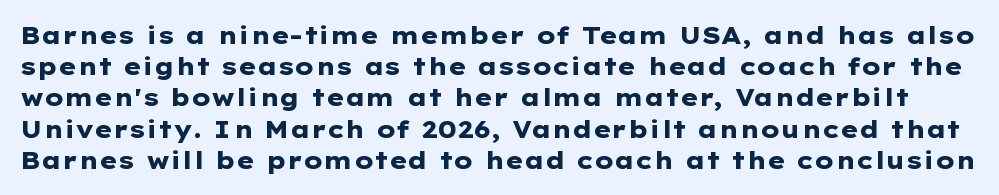
Q: Is the text bold? A: Yes.
Q: Is the text italic (slanted)? A: No, it is upright.
Q: Is the text underlined? A: No.
Q: Is the spacing between letters normal or unusually wide? A: Normal.
Q: Is the spacing between lines tight, normal or loose? A: Normal.
